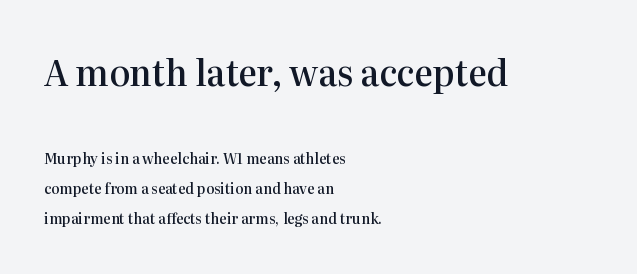
Layout note: lines flush left. Scale decreases going downward across the two blocks. Letters rest on an invisible, unmarked baseline. How are the letters spaced? Ordinarily, with no added tracking. Loosely led — the rows are spread out.
